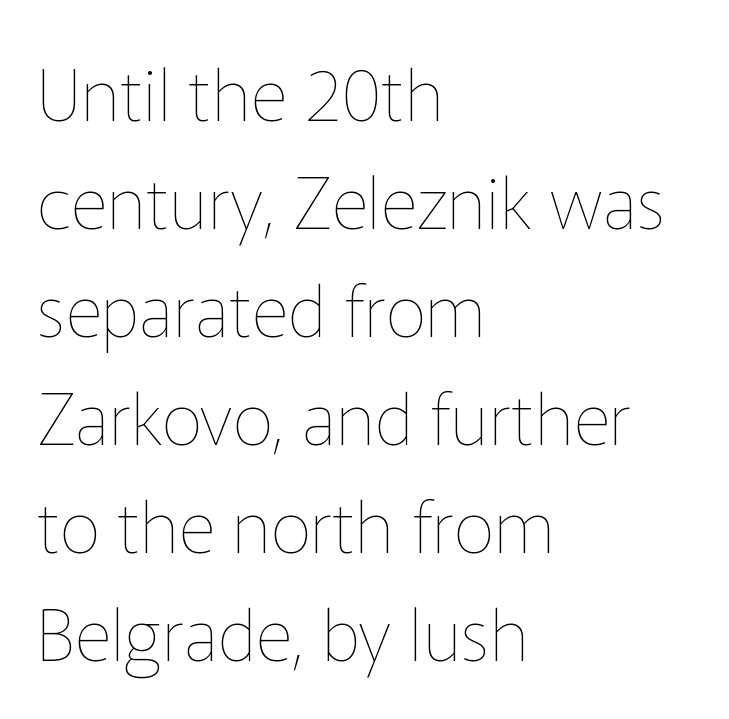
Inter-character spacing is left at the font's built-in metrics. Caption: face not bold, strokes unweighted. Vertical strokes here are truly vertical. Casual observation: everything's shoved over to the left. Is there much room between lines? A standard amount, neither cramped nor airy. No word sits above an underline.
